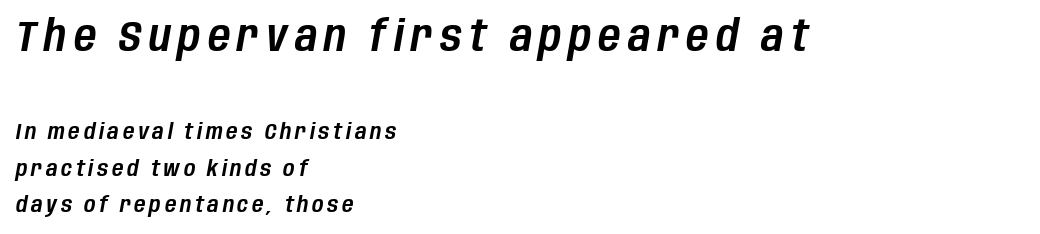
Q: Is the text italic (slanted)? A: Yes, it leans right by about 10 degrees.
Q: Is the text underlined? A: No.
Q: How is the paragraph aligned? A: Left-aligned.
Q: Is the spacing between lines tight, normal or loose? A: Normal.
Q: Which block of text is set in a larger size, the first (top) or the second (bottom)? A: The first (top) one.
Q: Width (condensed, normal, or wide)? A: Condensed.
Q: Stroke contrast? A: Low.
Q: x-height? A: Large.
Q: Monospaced? A: No.
